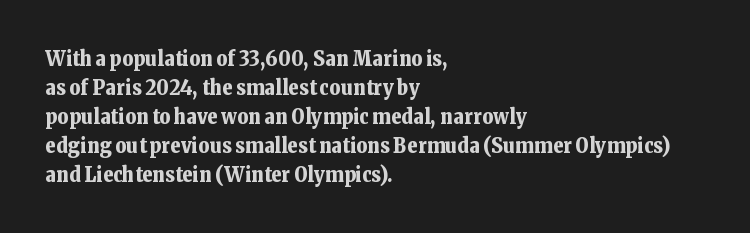
The lines are quadded left. These lines keep a tight, regular rhythm from letter to letter. The gap between lines stays unmarked. It's the straight-up-and-down kind of type. The rendering uses a moderate line-height, typical for paragraphs. Pretty heavy lettering here — definitely bold.
